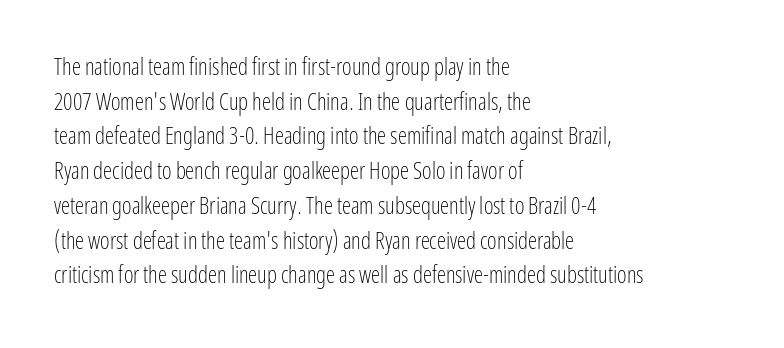
The image shows 23 px text type, upright; set left-aligned, normal line spacing (1.51x), normal letter spacing, not underlined.
